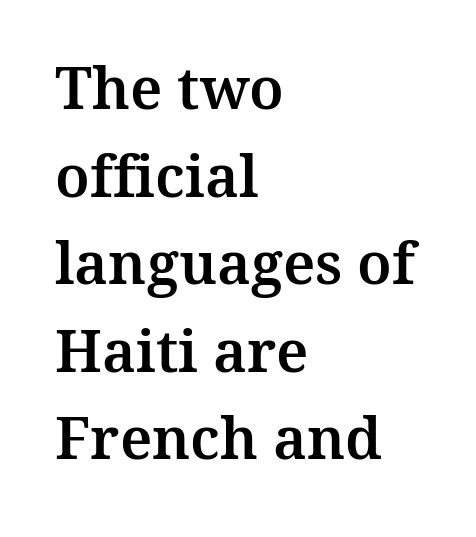
The image shows 58 px serif type, upright; set left-aligned, normal line spacing (1.51x), normal letter spacing, not underlined; medium stroke contrast and a medium x-height.
